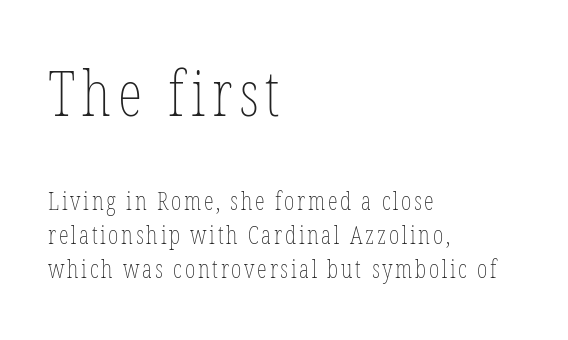
The image shows 63 px thin, condensed type, upright; set left-aligned, normal line spacing (1.35x), not underlined; the first (top) block is 2.52x larger; low stroke contrast and a medium x-height.
